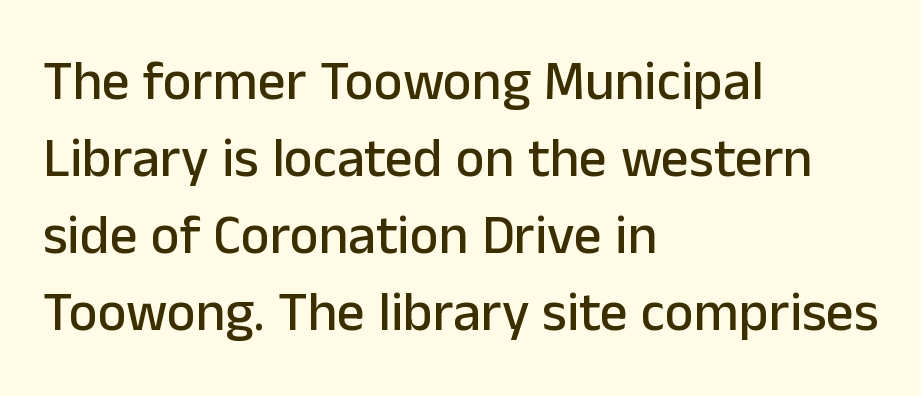
What's the leading like? Ordinary, nothing unusual. The letters advance in unequal steps, a hallmark of proportional type. The characters display no serif detailing; their extremities are plain. It's the straight-up-and-down kind of type. Glance below the letters and you will spot only blank space.
